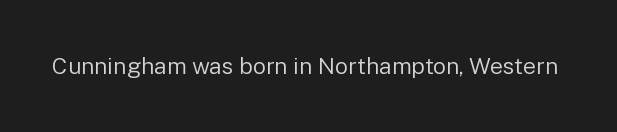
The type is set solid horizontally, with unmodified tracking. Words float on clear page, feet unadorned. A quiet, ordinary-to-light weight characterises the typeface. The type sits square on the baseline with zero lean.
